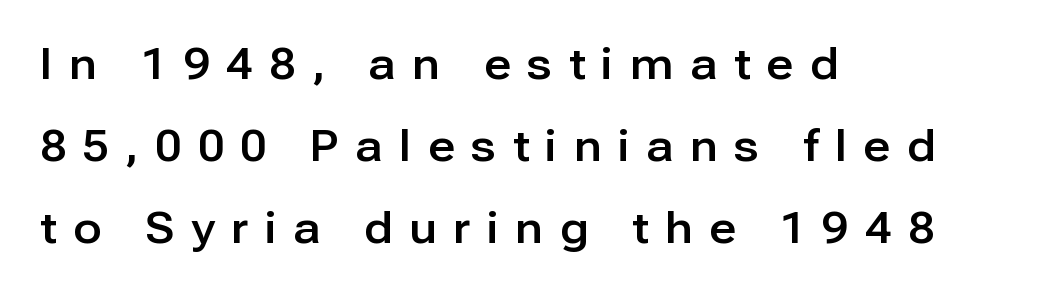
Q: Is the text italic (slanted)? A: No, it is upright.
Q: Is the typeface a serif or a sans-serif typeface? A: Sans-serif.
Q: Is the text underlined? A: No.
Q: How is the paragraph aligned? A: Left-aligned.
Q: Is the spacing between letters normal or unusually wide? A: Unusually wide.
Q: Is the spacing between lines tight, normal or loose? A: Loose.
Q: Width (condensed, normal, or wide)? A: Normal.
Q: Stroke contrast? A: Low.
Q: x-height? A: Medium.
Q: Monospaced? A: No.
